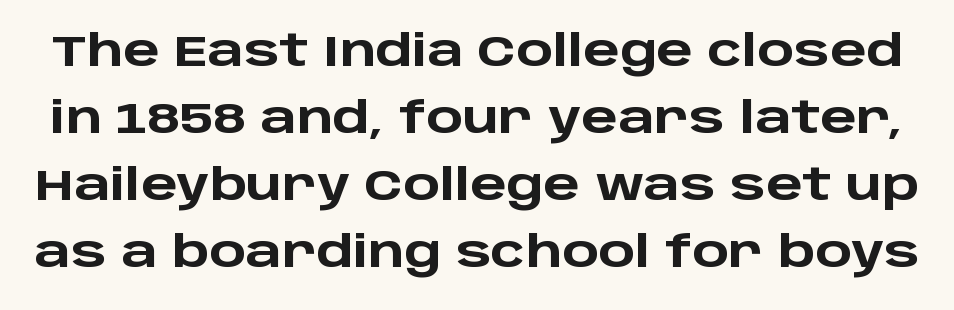
Each new line begins a customary step beneath the previous one. Standard letterfit; no display-style spreading of the glyphs. Proportional: the letters do not fall into vertical columns. Heavy-handed strokes throughout: this text is bold.
